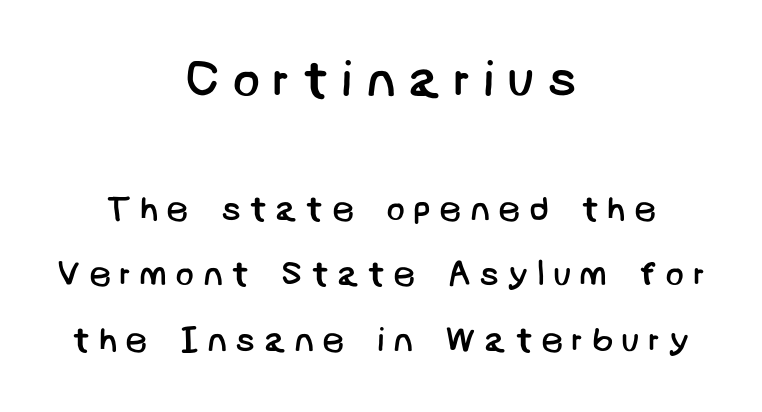
The image shows 52 px regular-weight sans-serif type; set centered, line spacing 1.86x, unusually wide letter spacing (+0.23 em), not underlined; the first (top) block is 1.49x larger; low stroke contrast and a large x-height.
